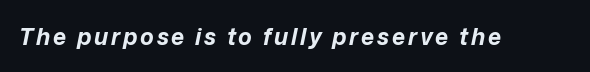
The image shows 23 px bold type, italic (leaning right); set not underlined.
